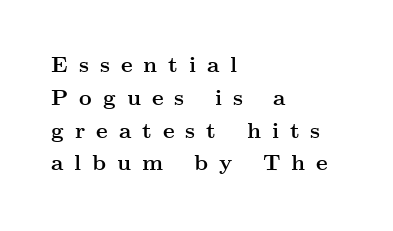
The image shows 22 px bold type, upright; set left-aligned, normal line spacing (1.49x), unusually wide letter spacing (+0.5 em), not underlined.
